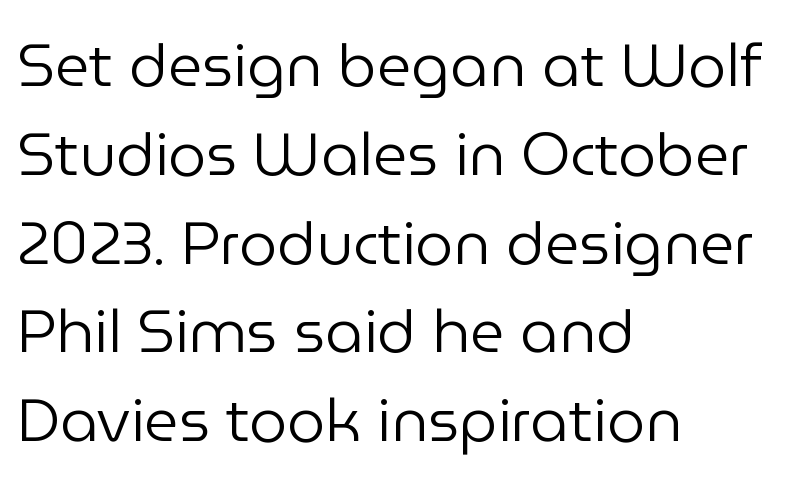
Do the letters lean? They stand straight. Plain, unruled lines of type. Compared with typical paragraphs, the rows here are spaced about the same. The letterforms sit shoulder to shoulder at normal distance.
